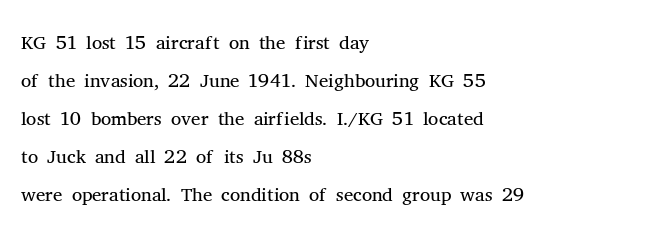
Q: Is the text bold? A: No.
Q: Is the text italic (slanted)? A: No, it is upright.
Q: Is the typeface a serif or a sans-serif typeface? A: Serif.
Q: Is the text underlined? A: No.
Q: How is the paragraph aligned? A: Left-aligned.
Q: Is the spacing between letters normal or unusually wide? A: Normal.
Q: Is the spacing between lines tight, normal or loose? A: Normal.
Q: Width (condensed, normal, or wide)? A: Normal.
Q: Stroke contrast? A: Medium.
Q: x-height? A: Medium.
Q: Monospaced? A: No.
